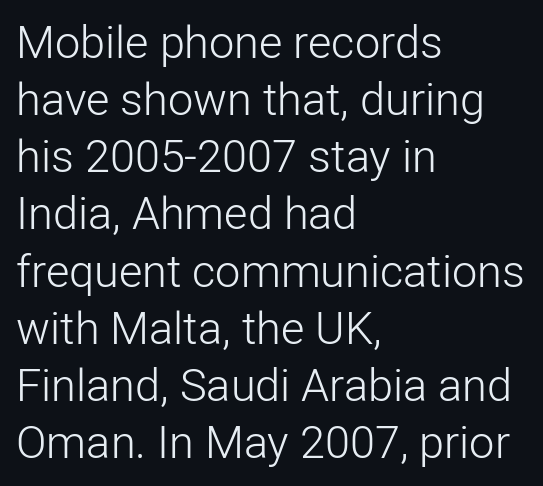
The image shows 45 px light sans-serif type, upright; set left-aligned, normal line spacing (1.27x), normal letter spacing, not underlined; low stroke contrast and a medium x-height.
